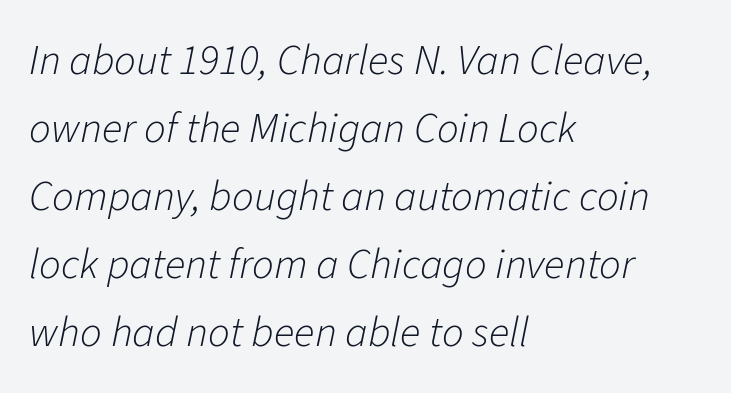
Q: Is the text bold? A: No.
Q: Is the text italic (slanted)? A: Yes, it leans right by about 11 degrees.
Q: Is the text underlined? A: No.
Q: How is the paragraph aligned? A: Left-aligned.
Q: Is the spacing between letters normal or unusually wide? A: Normal.
Q: Is the spacing between lines tight, normal or loose? A: Normal.
Q: Width (condensed, normal, or wide)? A: Normal.
Q: Stroke contrast? A: Low.
Q: x-height? A: Medium.
Q: Monospaced? A: No.
